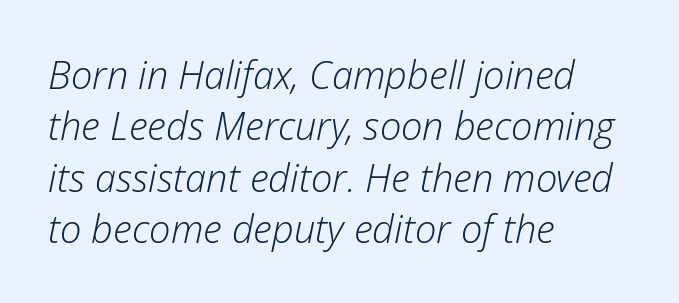
The image shows 38 px light type, italic (leaning right); set left-aligned, normal line spacing (1.35x), normal letter spacing, not underlined; low stroke contrast and a medium x-height.
